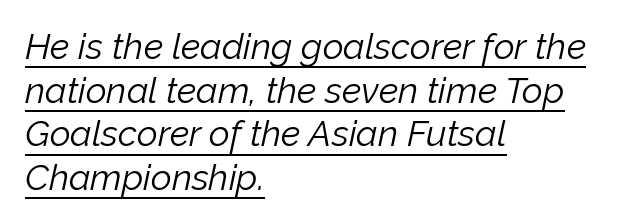
Slant detected: the letters are inclined. Is this a fixed-width face? No — the glyphs have proportional, varying widths. The compositor pushed each line to the left boundary. Weight class: somewhere from thin through regular. There is no visible air inserted between adjacent glyphs.
